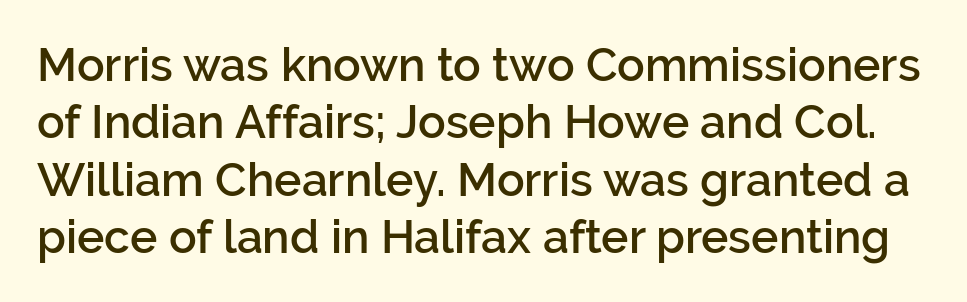
A typesetter would mark this as roman, not italic. Do the characters align in a grid? No, the font is proportional. A bit beefed up — I'd call it semibold rather than bold. Reading down the column, the eye jumps a familiar distance to each next line. Descender tails drop into unmarked territory. Here the glyphs are tracked normally, forming tight word shapes.
